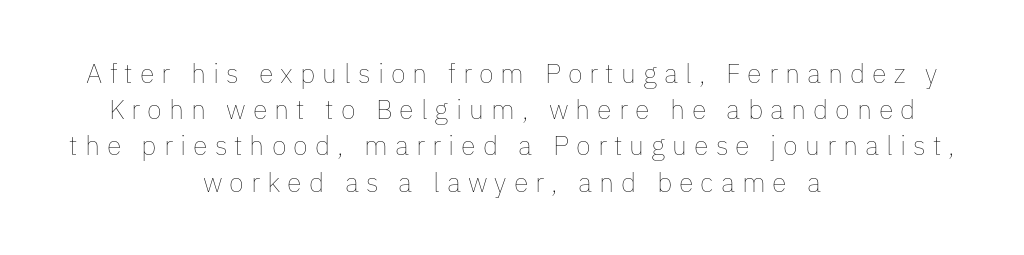
Q: Is the text bold? A: No.
Q: Is the text italic (slanted)? A: No, it is upright.
Q: Is the text underlined? A: No.
Q: How is the paragraph aligned? A: Centered.
Q: Is the spacing between letters normal or unusually wide? A: Unusually wide.
Q: Is the spacing between lines tight, normal or loose? A: Normal.
